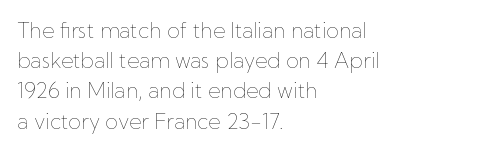
The image shows 21 px text type, upright; set left-aligned, normal line spacing (1.44x), normal letter spacing, not underlined.
